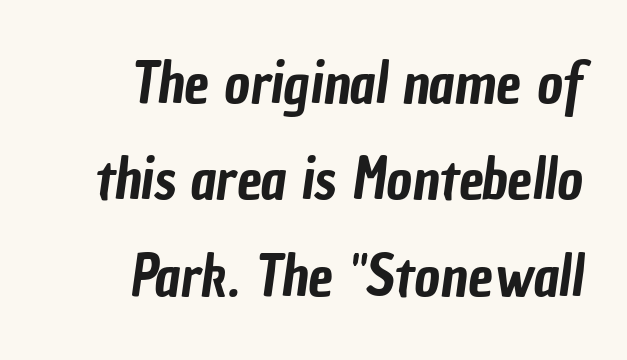
{"serif": "no", "width": "condensed", "stroke_contrast": "low", "x_height": "medium", "monospaced": "no", "underline": "no", "align": "right", "line_spacing_ratio": 1.72, "letter_spacing": "normal", "letter_spacing_em": 0.0, "glyph_px": 56}
